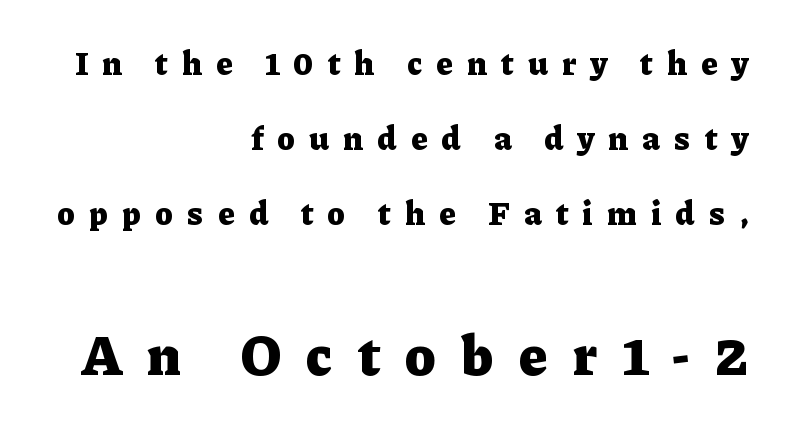
Q: Is the text bold? A: Yes.
Q: Is the text italic (slanted)? A: No, it is upright.
Q: Is the typeface a serif or a sans-serif typeface? A: Serif.
Q: Is the text underlined? A: No.
Q: How is the paragraph aligned? A: Right-aligned.
Q: Is the spacing between letters normal or unusually wide? A: Unusually wide.
Q: Is the spacing between lines tight, normal or loose? A: Loose.
Q: Which block of text is set in a larger size, the first (top) or the second (bottom)? A: The second (bottom) one.
Q: Width (condensed, normal, or wide)? A: Normal.
Q: Stroke contrast? A: Low.
Q: x-height? A: Medium.
Q: Monospaced? A: No.
